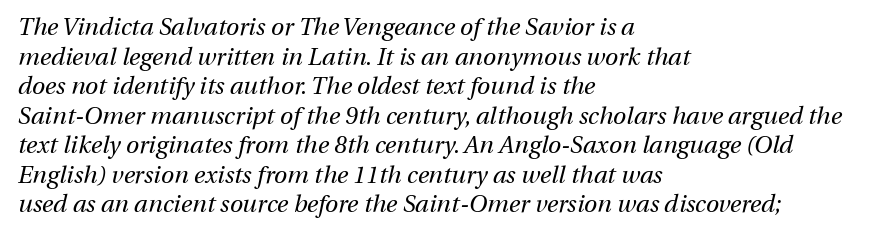
The image shows 24 px text type, italic (leaning right); set left-aligned, line spacing 1.23x, normal letter spacing, not underlined.
